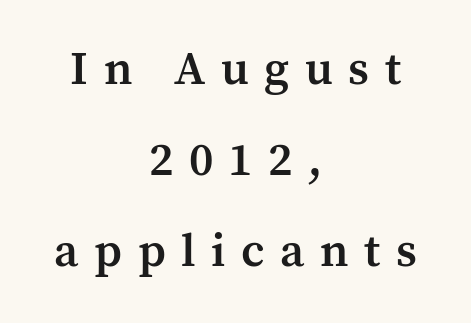
{"serif": "yes", "italic": "no", "bold": "semi", "weight": "semibold", "width": "normal", "stroke_contrast": "medium", "x_height": "medium", "monospaced": "no", "underline": "no", "align": "center", "line_spacing": "loose", "line_spacing_ratio": 1.94, "letter_spacing": "wide", "letter_spacing_em": 0.33, "glyph_px": 47}
